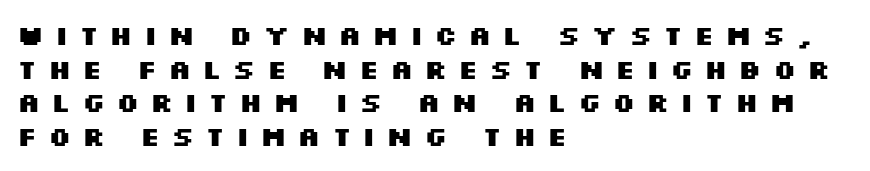
{"italic": "no", "bold": "yes", "underline": "no", "align": "left", "line_spacing": "normal", "line_spacing_ratio": 1.25, "letter_spacing": "wide", "letter_spacing_em": 0.39, "glyph_px": 27}
